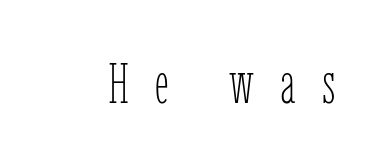
The image shows 56 px thin, condensed type, upright; set unusually wide letter spacing (+0.47 em), not underlined; low stroke contrast and a medium x-height.
